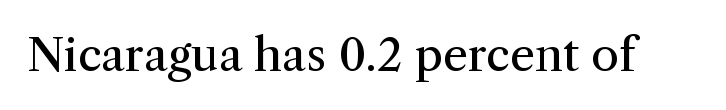
Q: Is the text bold? A: No.
Q: Is the text italic (slanted)? A: No, it is upright.
Q: Is the typeface a serif or a sans-serif typeface? A: Serif.
Q: Is the text underlined? A: No.
Q: Is the spacing between letters normal or unusually wide? A: Normal.
Q: Width (condensed, normal, or wide)? A: Normal.
Q: Stroke contrast? A: Medium.
Q: x-height? A: Medium.
Q: Monospaced? A: No.
